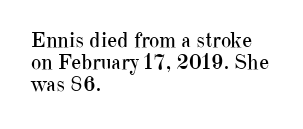
{"italic": "no", "bold": "no", "underline": "no", "align": "left", "line_spacing": "tight", "line_spacing_ratio": 0.99, "letter_spacing": "normal", "letter_spacing_em": 0.0, "glyph_px": 22}
